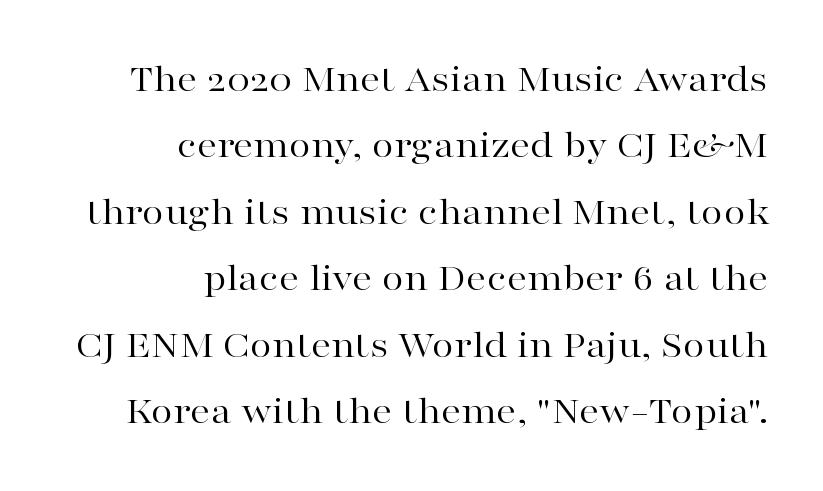
Every stem runs plumb, perpendicular to the baseline. Words appear dense and cohesive because spacing is normal. Line ends are locked; line starts wander. The letters advance in unequal steps, a hallmark of proportional type. The space beneath each line is pristine and unruled. Compared with typical paragraphs, the rows here are spaced about the same.
